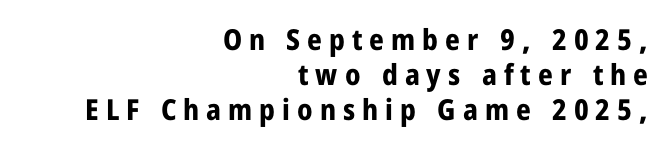
Q: Is the text bold? A: Yes.
Q: Is the text italic (slanted)? A: No, it is upright.
Q: Is the typeface a serif or a sans-serif typeface? A: Sans-serif.
Q: Is the text underlined? A: No.
Q: How is the paragraph aligned? A: Right-aligned.
Q: Is the spacing between letters normal or unusually wide? A: Unusually wide.
Q: Width (condensed, normal, or wide)? A: Condensed.
Q: Stroke contrast? A: Low.
Q: x-height? A: Medium.
Q: Monospaced? A: No.
